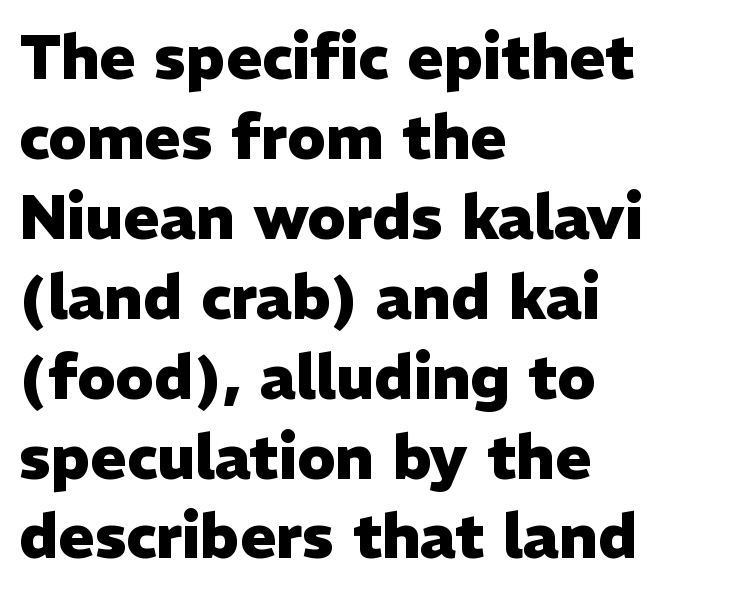
Q: Is the text bold? A: Yes.
Q: Is the text italic (slanted)? A: No, it is upright.
Q: Is the typeface a serif or a sans-serif typeface? A: Sans-serif.
Q: Is the text underlined? A: No.
Q: How is the paragraph aligned? A: Left-aligned.
Q: Is the spacing between letters normal or unusually wide? A: Normal.
Q: Is the spacing between lines tight, normal or loose? A: Normal.
Q: Width (condensed, normal, or wide)? A: Normal.
Q: Stroke contrast? A: Low.
Q: x-height? A: Medium.
Q: Monospaced? A: No.
